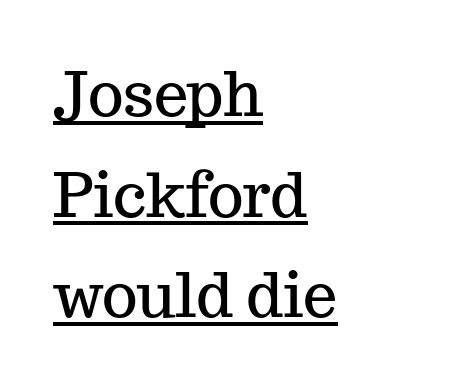
{"serif": "yes", "italic": "no", "width": "normal", "stroke_contrast": "medium", "x_height": "medium", "monospaced": "no", "underline": "yes", "align": "left", "line_spacing": "normal", "line_spacing_ratio": 1.65, "letter_spacing": "normal", "letter_spacing_em": 0.0, "glyph_px": 61}
